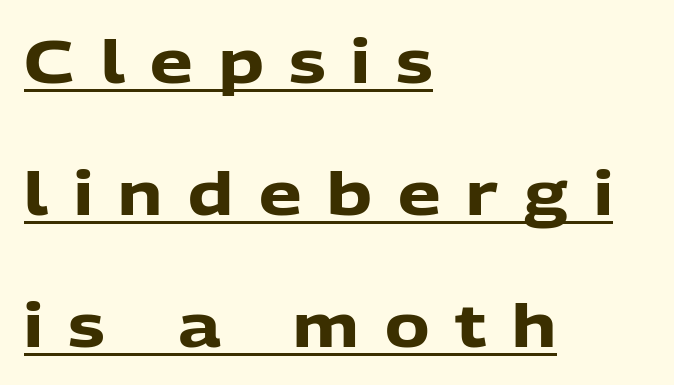
The image shows 60 px heavy sans-serif type, upright; set left-aligned, loose line spacing (2.2x), unusually wide letter spacing (+0.43 em), underlined; low stroke contrast and a medium x-height.
